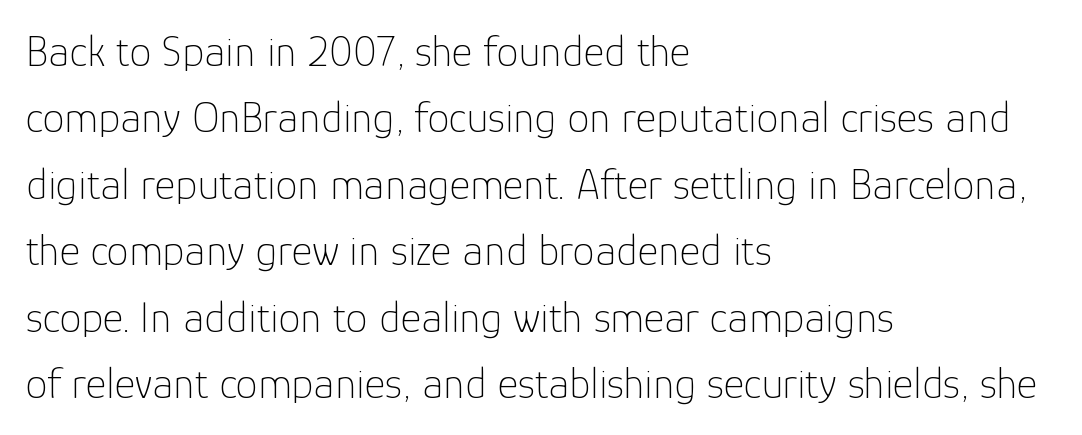
{"serif": "no", "italic": "no", "bold": "no", "weight": "thin", "width": "normal", "stroke_contrast": "low", "x_height": "medium", "monospaced": "no", "underline": "no", "align": "left", "line_spacing": "normal", "line_spacing_ratio": 1.51, "letter_spacing": "normal", "letter_spacing_em": 0.0, "glyph_px": 44}
